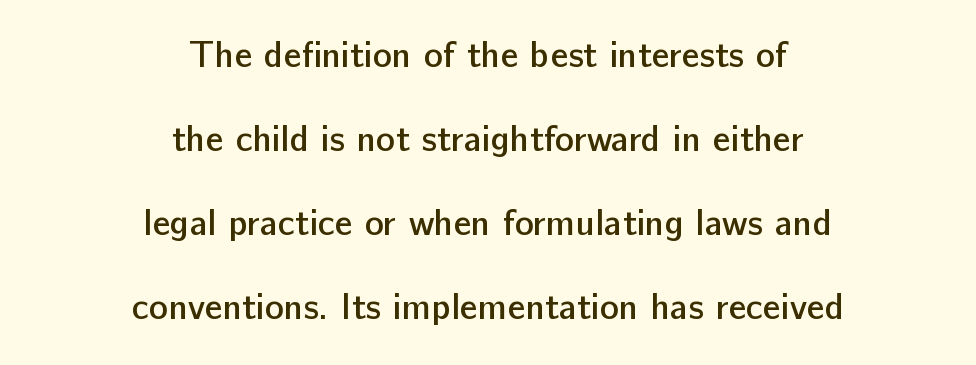
A semibold gives these letters moderate extra thickness, short of bold. This sample uses a sans-serif face. Is there any slant? The stems are plumb. What's the leading like? Stretched, with rows far apart.
